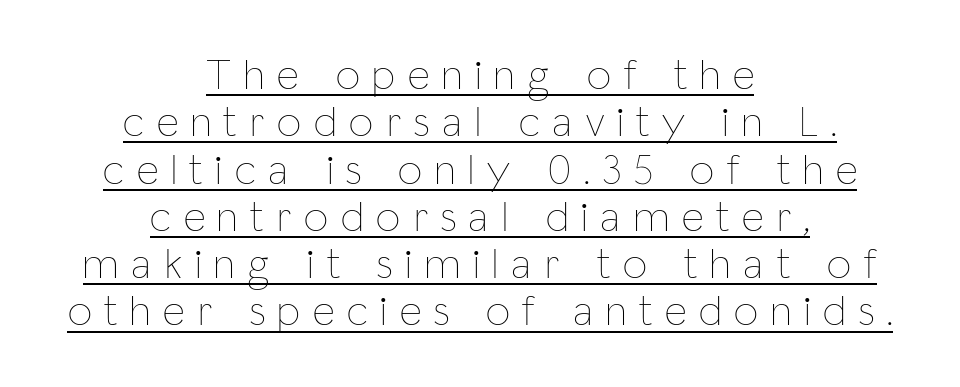
Q: Is the text bold? A: No.
Q: Is the text italic (slanted)? A: No, it is upright.
Q: Is the text underlined? A: Yes.
Q: How is the paragraph aligned? A: Centered.
Q: Is the spacing between letters normal or unusually wide? A: Unusually wide.
Q: Is the spacing between lines tight, normal or loose? A: Tight.
Q: Width (condensed, normal, or wide)? A: Condensed.
Q: Stroke contrast? A: Low.
Q: x-height? A: Medium.
Q: Monospaced? A: No.
